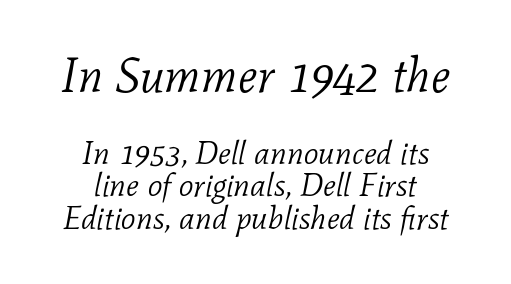
{"serif": "yes", "italic": "yes", "lean": "right", "slant_degrees": 11, "bold": "no", "weight": "light", "width": "normal", "stroke_contrast": "low", "x_height": "medium", "monospaced": "no", "underline": "no", "align": "center", "line_spacing": "tight", "line_spacing_ratio": 1.01, "letter_spacing": "normal", "letter_spacing_em": 0.0, "larger_block": "first", "size_ratio": 1.5, "glyph_px": 48}
